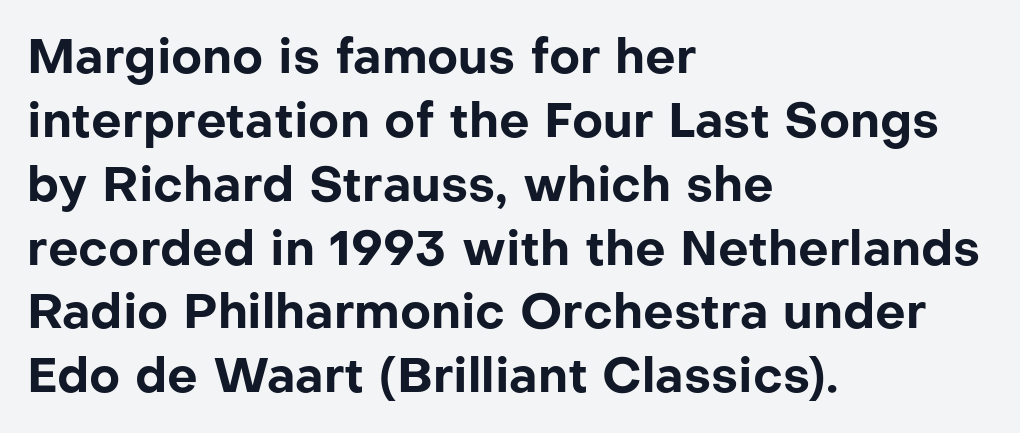
The image shows 48 px bold sans-serif type, upright; set left-aligned, normal line spacing (1.33x), normal letter spacing, not underlined; low stroke contrast and a medium x-height.
